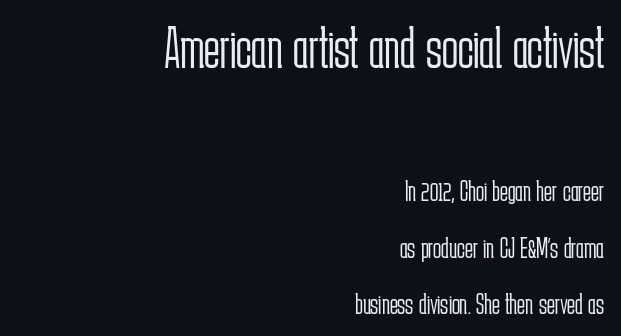
{"serif": "no", "italic": "no", "bold": "no", "weight": "light", "width": "condensed", "stroke_contrast": "low", "x_height": "medium", "monospaced": "no", "underline": "no", "align": "right", "line_spacing_ratio": 1.88, "letter_spacing": "normal", "letter_spacing_em": 0.0, "larger_block": "first", "size_ratio": 1.97, "glyph_px": 59}
